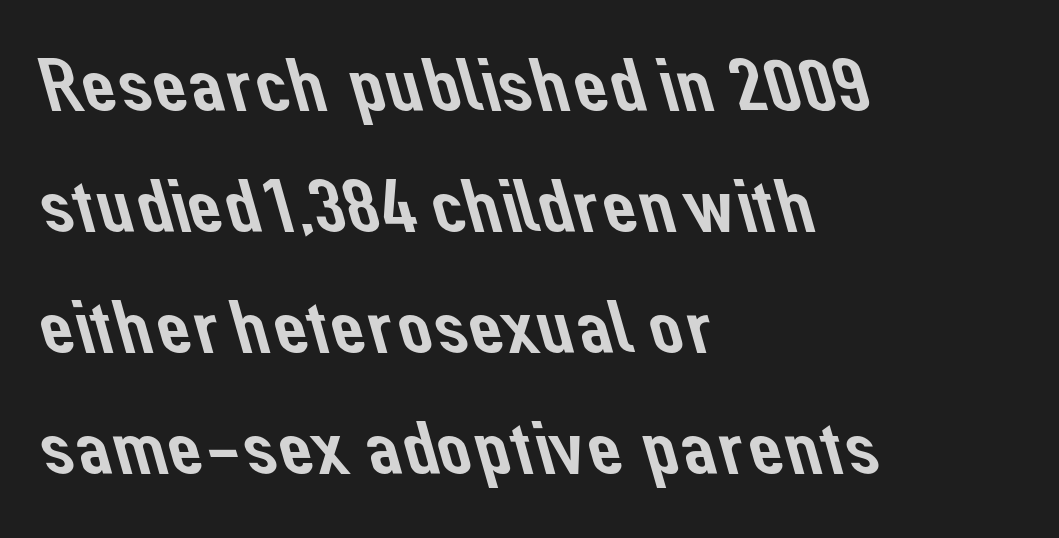
The image shows 76 px sans-serif type; set left-aligned, normal line spacing (1.59x), normal letter spacing, not underlined; low stroke contrast and a medium x-height.
